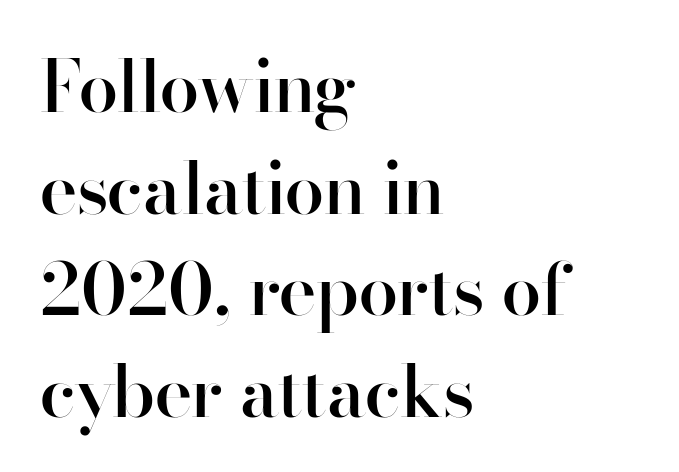
Q: Is the text bold? A: Semi-bold.
Q: Is the text italic (slanted)? A: No, it is upright.
Q: Is the typeface a serif or a sans-serif typeface? A: Sans-serif.
Q: Is the text underlined? A: No.
Q: How is the paragraph aligned? A: Left-aligned.
Q: Is the spacing between letters normal or unusually wide? A: Normal.
Q: Is the spacing between lines tight, normal or loose? A: Normal.
Q: Width (condensed, normal, or wide)? A: Normal.
Q: Stroke contrast? A: High.
Q: x-height? A: Small.
Q: Monospaced? A: No.
